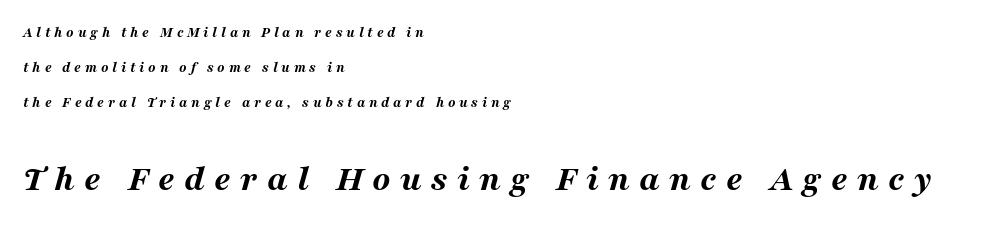
{"italic": "yes", "lean": "right", "slant_degrees": 16, "bold": "yes", "weight": "bold", "width": "wide", "stroke_contrast": "medium", "x_height": "medium", "monospaced": "no", "underline": "no", "align": "left", "line_spacing": "loose", "line_spacing_ratio": 2.32, "letter_spacing": "wide", "letter_spacing_em": 0.25, "larger_block": "second", "size_ratio": 2.47, "glyph_px": 37}
